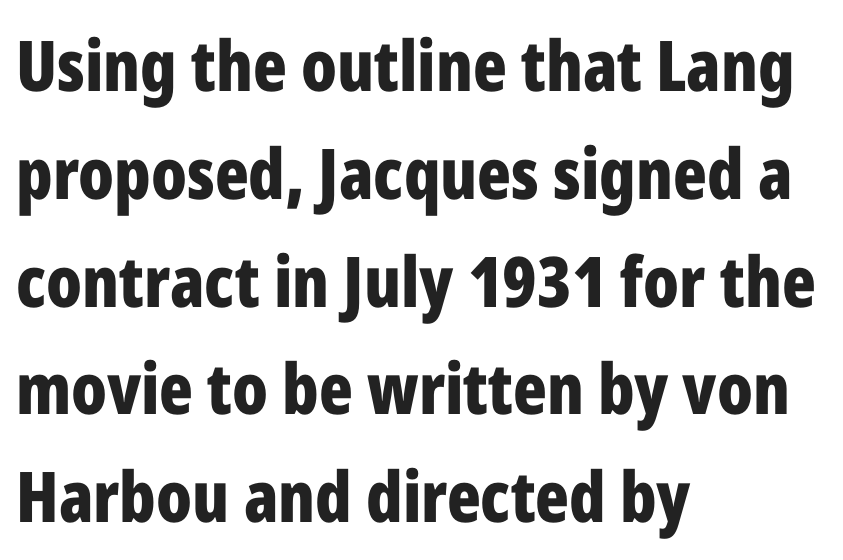
Nobody touched the tracking dial on this one. A normal amount of white space separates one row of letters from the next. The letters advance in unequal steps, a hallmark of proportional type. The passage shown is emphatically bold. Characters remain perfectly vertical along every line.
